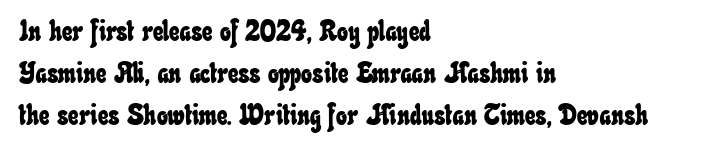
{"width": "condensed", "stroke_contrast": "low", "x_height": "small", "monospaced": "no", "underline": "no", "align": "left", "line_spacing": "normal", "line_spacing_ratio": 1.45, "letter_spacing": "normal", "letter_spacing_em": 0.0, "glyph_px": 29}
